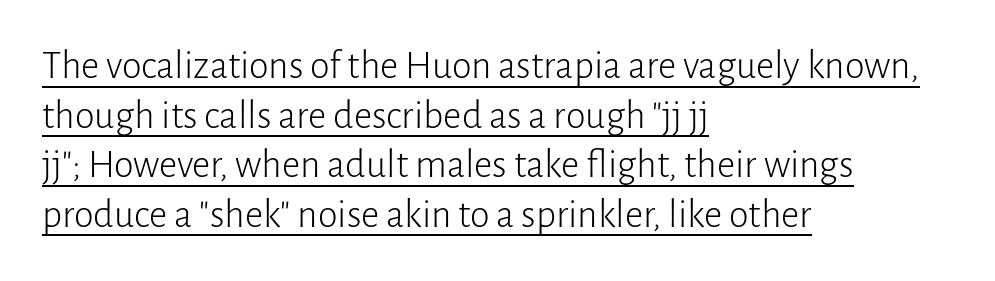
{"serif": "no", "italic": "no", "bold": "no", "weight": "light", "width": "normal", "stroke_contrast": "low", "x_height": "medium", "monospaced": "no", "underline": "yes", "align": "left", "line_spacing_ratio": 1.24, "letter_spacing": "normal", "letter_spacing_em": 0.0, "glyph_px": 40}
